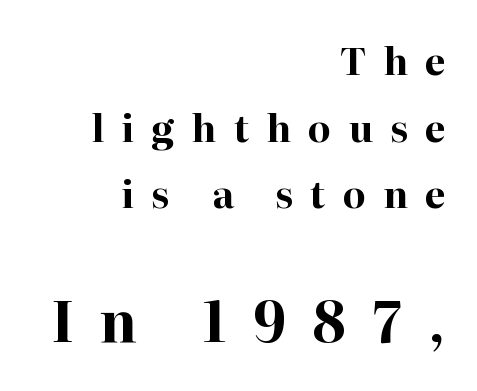
The image shows 56 px bold serif type, upright; set right-aligned, line spacing 1.8x, unusually wide letter spacing (+0.47 em), not underlined; the second (bottom) block is 1.51x larger; high stroke contrast and a medium x-height.
